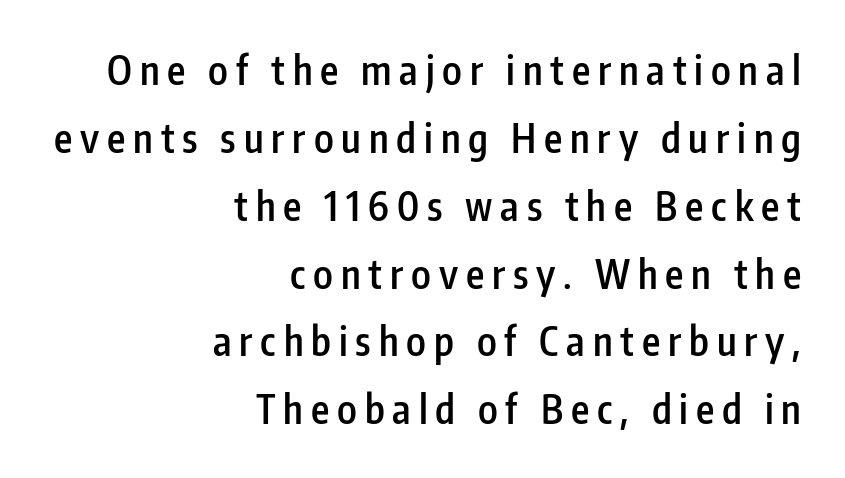
{"serif": "no", "italic": "no", "bold": "semi", "weight": "semibold", "width": "condensed", "stroke_contrast": "low", "x_height": "medium", "monospaced": "no", "underline": "no", "align": "right", "line_spacing_ratio": 1.74, "letter_spacing": "wide", "letter_spacing_em": 0.2, "glyph_px": 39}
